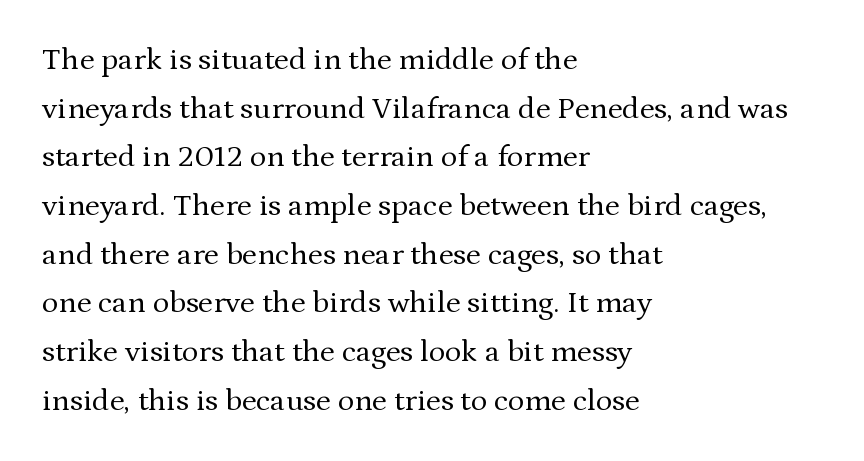
{"serif": "yes", "italic": "no", "bold": "no", "weight": "regular", "width": "normal", "stroke_contrast": "medium", "x_height": "medium", "monospaced": "no", "underline": "no", "align": "left", "line_spacing": "normal", "line_spacing_ratio": 1.57, "letter_spacing": "normal", "letter_spacing_em": 0.0, "glyph_px": 31}
